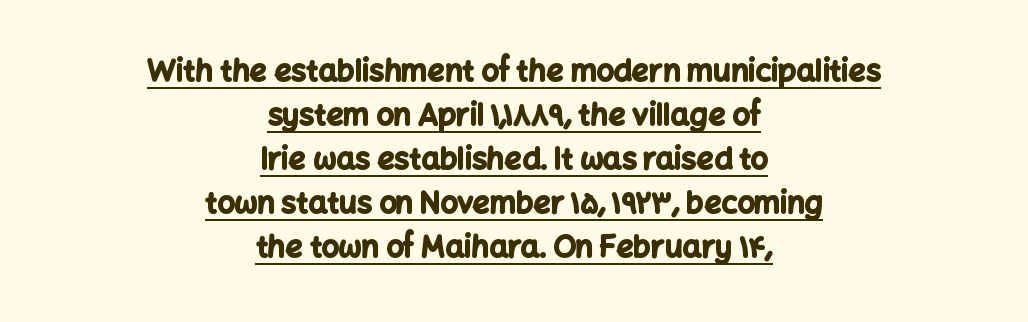
{"serif": "no", "italic": "no", "bold": "yes", "weight": "bold", "width": "normal", "stroke_contrast": "low", "x_height": "medium", "monospaced": "no", "underline": "yes", "align": "center", "line_spacing": "normal", "line_spacing_ratio": 1.47, "letter_spacing": "normal", "letter_spacing_em": 0.0, "glyph_px": 30}
